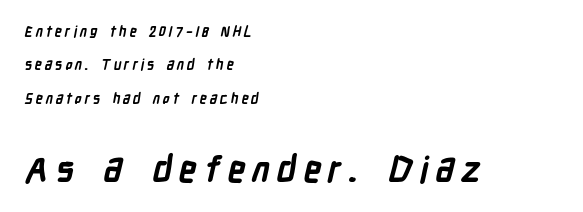
{"serif": "no", "bold": "yes", "weight": "bold", "width": "condensed", "stroke_contrast": "low", "x_height": "medium", "monospaced": "no", "underline": "no", "align": "left", "line_spacing": "loose", "line_spacing_ratio": 2.39, "letter_spacing": "wide", "letter_spacing_em": 0.2, "larger_block": "second", "size_ratio": 2.5, "glyph_px": 35}
